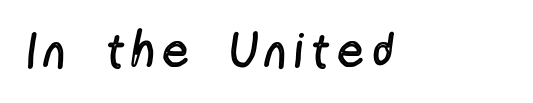
Q: Is the text bold? A: No.
Q: Is the typeface a serif or a sans-serif typeface? A: Sans-serif.
Q: Is the text underlined? A: No.
Q: Is the spacing between letters normal or unusually wide? A: Unusually wide.
Q: Width (condensed, normal, or wide)? A: Condensed.
Q: x-height? A: Medium.
Q: Monospaced? A: No.
